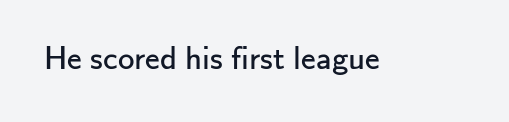
{"serif": "no", "italic": "no", "bold": "no", "weight": "regular", "width": "normal", "stroke_contrast": "low", "x_height": "small", "monospaced": "no", "underline": "no", "letter_spacing": "normal", "letter_spacing_em": 0.0, "glyph_px": 33}
